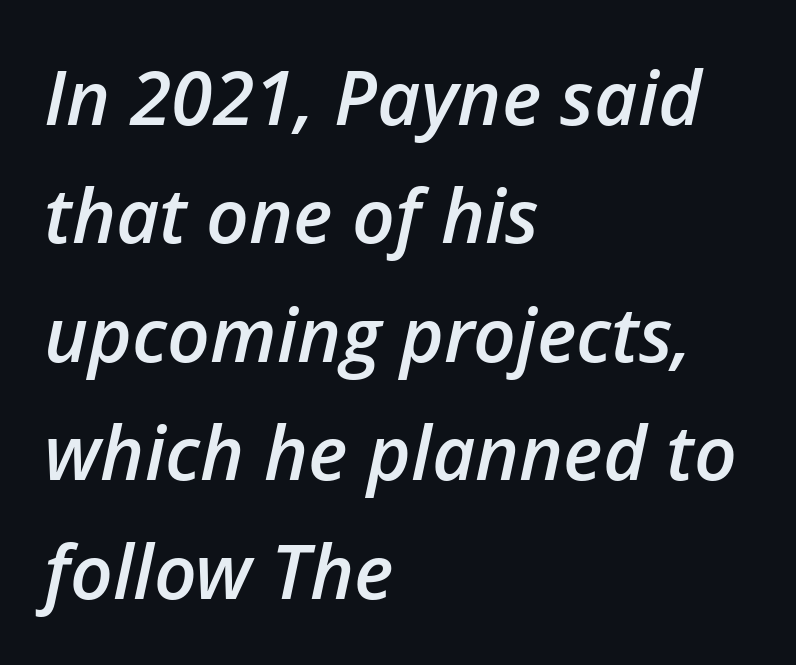
Honestly, the row spacing looks completely unremarkable. Typesetter's note: demi weight, one step under bold. Characters follow at the spacing the type designer built in. The font's italic variant was chosen for this text. Notice how the passage keeps a crisp vertical edge on the left only.
